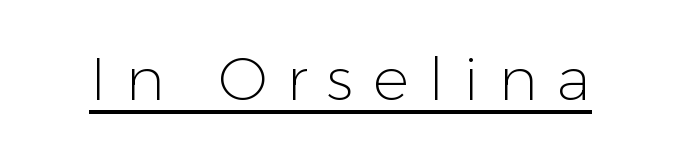
Q: Is the text bold? A: No.
Q: Is the text italic (slanted)? A: No, it is upright.
Q: Is the typeface a serif or a sans-serif typeface? A: Sans-serif.
Q: Is the text underlined? A: Yes.
Q: Is the spacing between letters normal or unusually wide? A: Unusually wide.
Q: Width (condensed, normal, or wide)? A: Normal.
Q: Stroke contrast? A: Low.
Q: x-height? A: Medium.
Q: Monospaced? A: No.
